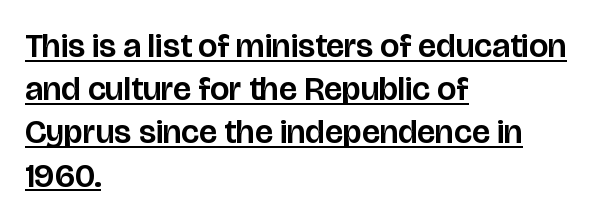
Q: Is the text italic (slanted)? A: No, it is upright.
Q: Is the typeface a serif or a sans-serif typeface? A: Sans-serif.
Q: Is the text underlined? A: Yes.
Q: How is the paragraph aligned? A: Left-aligned.
Q: Is the spacing between letters normal or unusually wide? A: Normal.
Q: Is the spacing between lines tight, normal or loose? A: Normal.
Q: Width (condensed, normal, or wide)? A: Normal.
Q: Stroke contrast? A: Low.
Q: x-height? A: Large.
Q: Monospaced? A: No.
